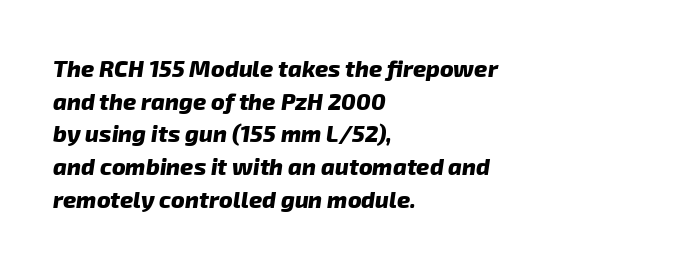
The image shows 23 px bold type; set left-aligned, normal line spacing (1.42x), normal letter spacing, not underlined.
